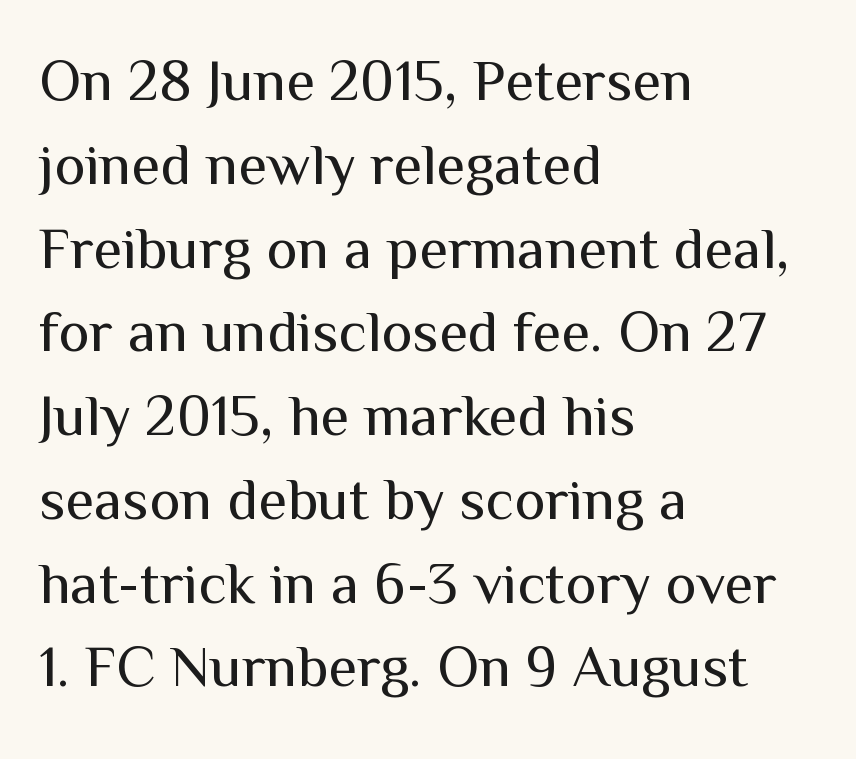
{"serif": "no", "italic": "no", "bold": "no", "weight": "regular", "width": "normal", "stroke_contrast": "medium", "x_height": "medium", "monospaced": "no", "underline": "no", "align": "left", "line_spacing": "normal", "line_spacing_ratio": 1.42, "letter_spacing": "normal", "letter_spacing_em": 0.0, "glyph_px": 59}
